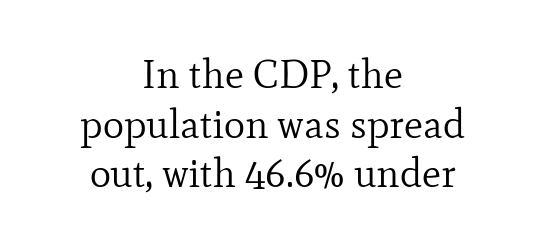
The image shows 40 px regular-weight serif type, upright; set centered, line spacing 1.24x, normal letter spacing, not underlined; low stroke contrast and a small x-height.
